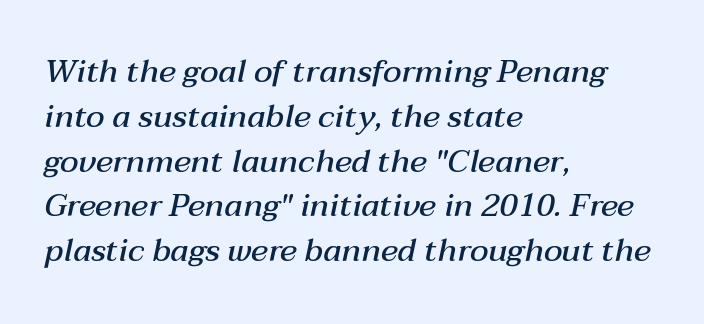
The image shows 32 px semibold type, italic (leaning right); set left-aligned, normal line spacing (1.4x), normal letter spacing, not underlined; medium stroke contrast and a medium x-height.
